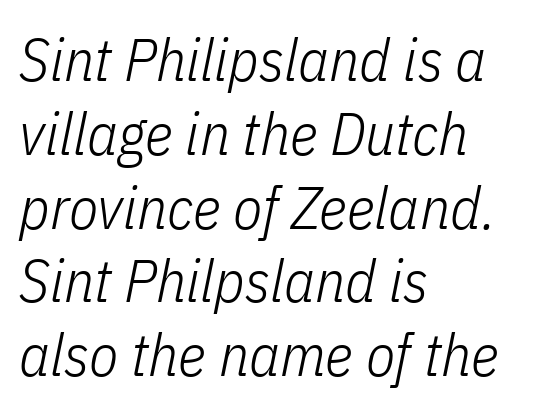
Q: Is the text bold? A: No.
Q: Is the text italic (slanted)? A: Yes, it leans right by about 11 degrees.
Q: Is the text underlined? A: No.
Q: How is the paragraph aligned? A: Left-aligned.
Q: Is the spacing between letters normal or unusually wide? A: Normal.
Q: Width (condensed, normal, or wide)? A: Condensed.
Q: Stroke contrast? A: Low.
Q: x-height? A: Medium.
Q: Monospaced? A: No.
